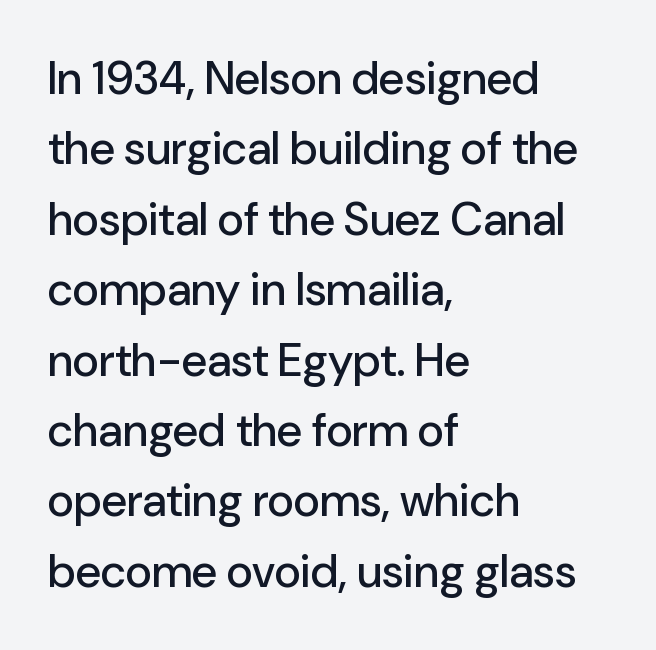
Q: Is the text italic (slanted)? A: No, it is upright.
Q: Is the typeface a serif or a sans-serif typeface? A: Sans-serif.
Q: Is the text underlined? A: No.
Q: How is the paragraph aligned? A: Left-aligned.
Q: Is the spacing between letters normal or unusually wide? A: Normal.
Q: Is the spacing between lines tight, normal or loose? A: Normal.
Q: Width (condensed, normal, or wide)? A: Normal.
Q: Stroke contrast? A: Low.
Q: x-height? A: Medium.
Q: Monospaced? A: No.
